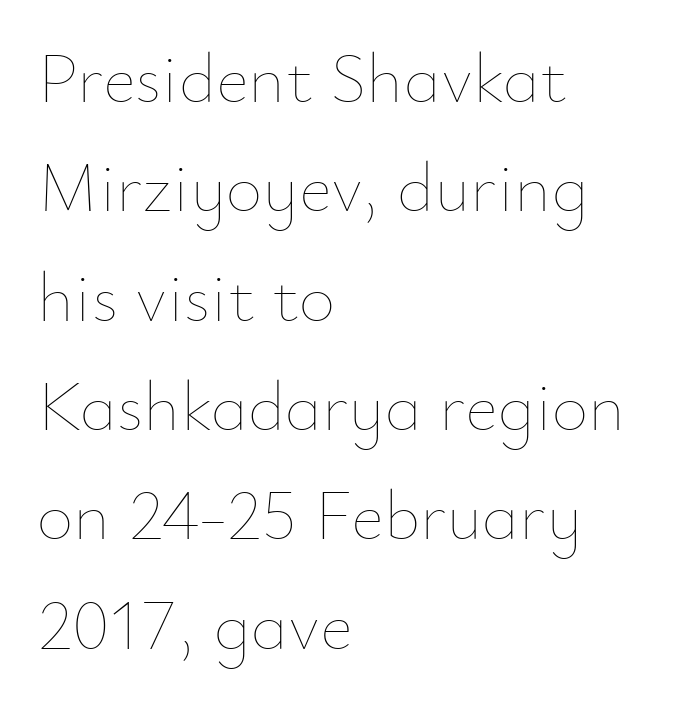
{"italic": "no", "bold": "no", "weight": "thin", "width": "normal", "stroke_contrast": "low", "x_height": "small", "monospaced": "no", "underline": "no", "align": "left", "line_spacing": "normal", "line_spacing_ratio": 1.54, "letter_spacing": "normal", "letter_spacing_em": 0.0, "glyph_px": 71}
